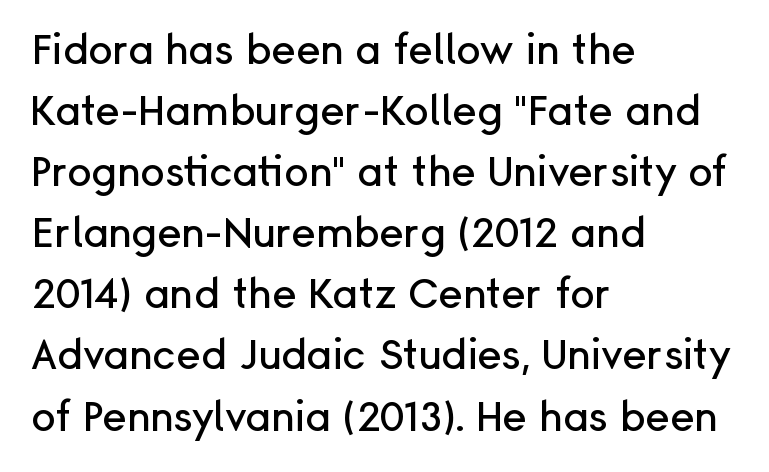
The image shows 41 px sans-serif type, upright; set left-aligned, normal line spacing (1.49x), normal letter spacing, not underlined; low stroke contrast and a medium x-height.
